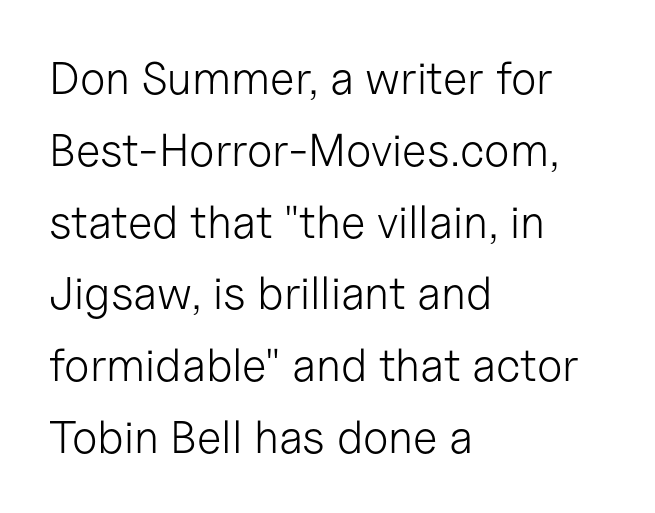
The image shows 46 px light sans-serif type, upright; set left-aligned, normal line spacing (1.56x), normal letter spacing, not underlined; low stroke contrast and a medium x-height.
